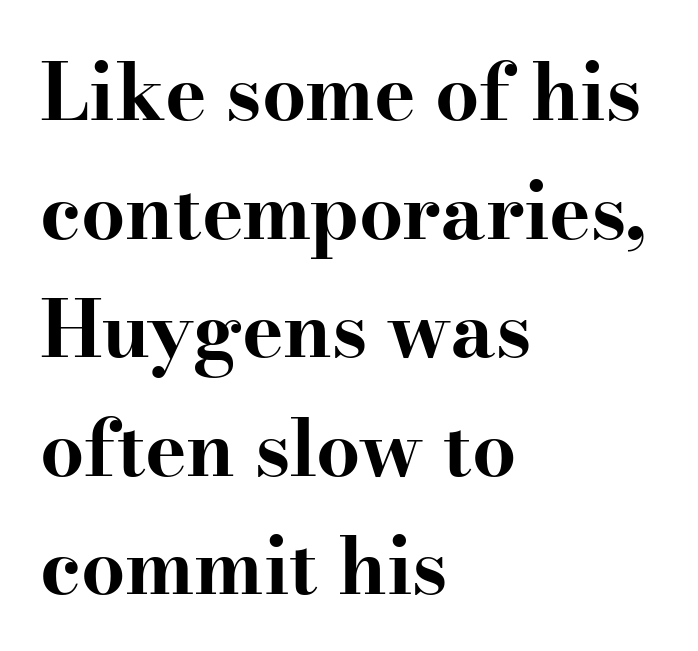
A dark, heavy texture on the line: the type is bold. Here the designer chose a conventional face with non-uniform glyph widths. Between one letter and the next there's only the usual sliver of space. Yep, those are serifs on the letters. Just letters on the line, the space beneath them empty.
